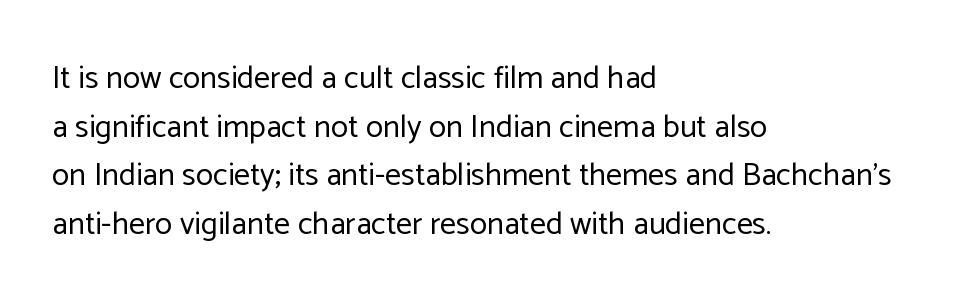
The image shows 32 px regular-weight sans-serif type, upright; set left-aligned, normal line spacing (1.52x), normal letter spacing, not underlined; low stroke contrast and a medium x-height.
